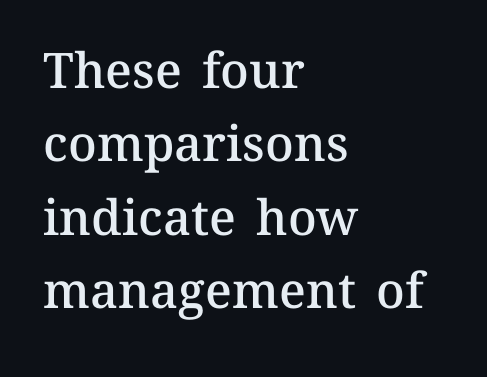
Q: Is the text bold? A: Semi-bold.
Q: Is the text italic (slanted)? A: No, it is upright.
Q: Is the text underlined? A: No.
Q: How is the paragraph aligned? A: Left-aligned.
Q: Is the spacing between letters normal or unusually wide? A: Normal.
Q: Is the spacing between lines tight, normal or loose? A: Normal.
Q: Width (condensed, normal, or wide)? A: Normal.
Q: Stroke contrast? A: Medium.
Q: x-height? A: Medium.
Q: Monospaced? A: No.
